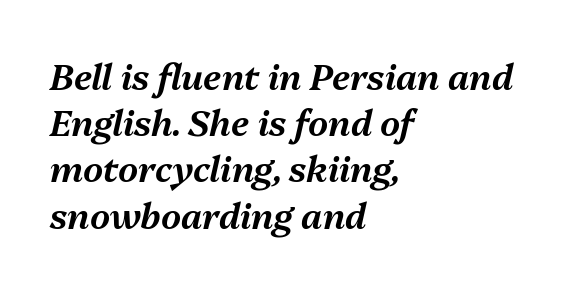
The area under the type is left untouched. Leading matches the norm, producing a regular column. You could call the tracking neutral — neither tight nor loose. Notice how the stems are inclined rather than vertical — that's the hallmark of italics. Horizontally, the lines are justified to the leading edge only. Here the designer chose a conventional face with non-uniform glyph widths.
